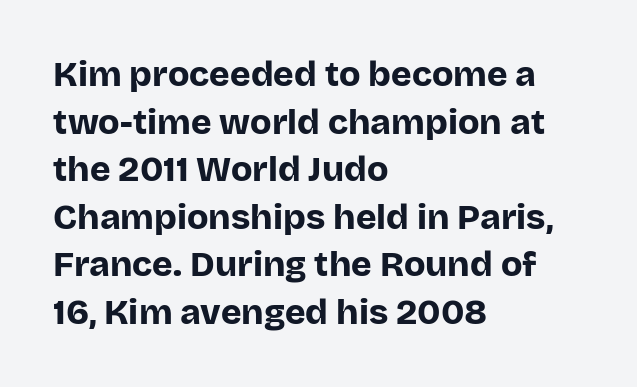
The type family on display is of the sans-serif kind. These lines were composed using upright roman letters. Letters rest on an invisible, unmarked baseline. Is the type bold? Yes — the strokes are clearly thick and heavy.
